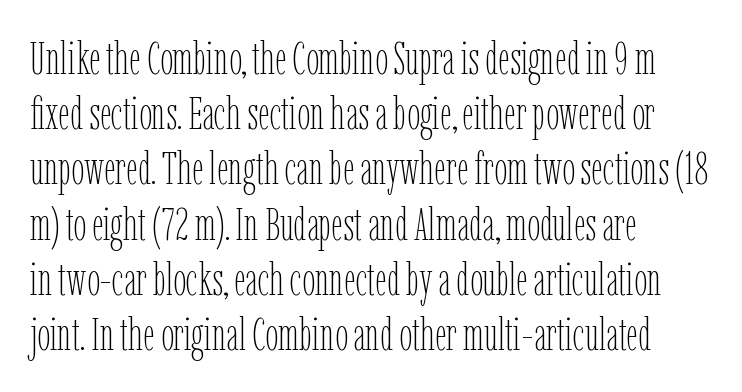
{"italic": "no", "bold": "no", "weight": "thin", "width": "condensed", "stroke_contrast": "low", "x_height": "medium", "monospaced": "no", "underline": "no", "align": "left", "line_spacing_ratio": 1.2, "letter_spacing": "normal", "letter_spacing_em": 0.0, "glyph_px": 46}
